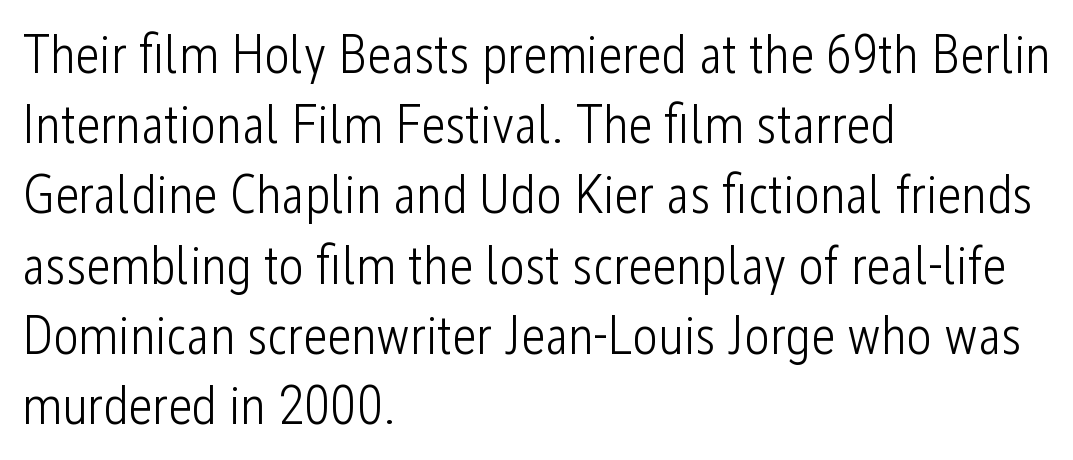
The image shows 54 px light, condensed sans-serif type, upright; set left-aligned, normal line spacing (1.3x), normal letter spacing, not underlined; low stroke contrast and a medium x-height.
